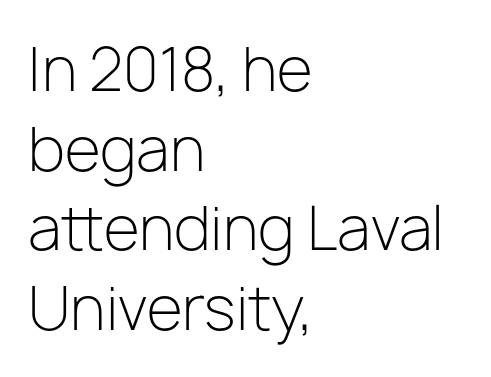
The image shows 59 px light sans-serif type, upright; set left-aligned, normal line spacing (1.35x), normal letter spacing, not underlined; low stroke contrast and a medium x-height.
